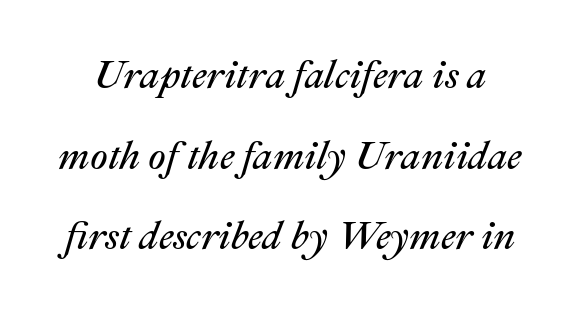
The rendering applies a slant to the glyphs. This is not heavy type; no bold has been used. Vertically, the passage feels expansive, rows floating well apart. Plain, unruled lines of type.
